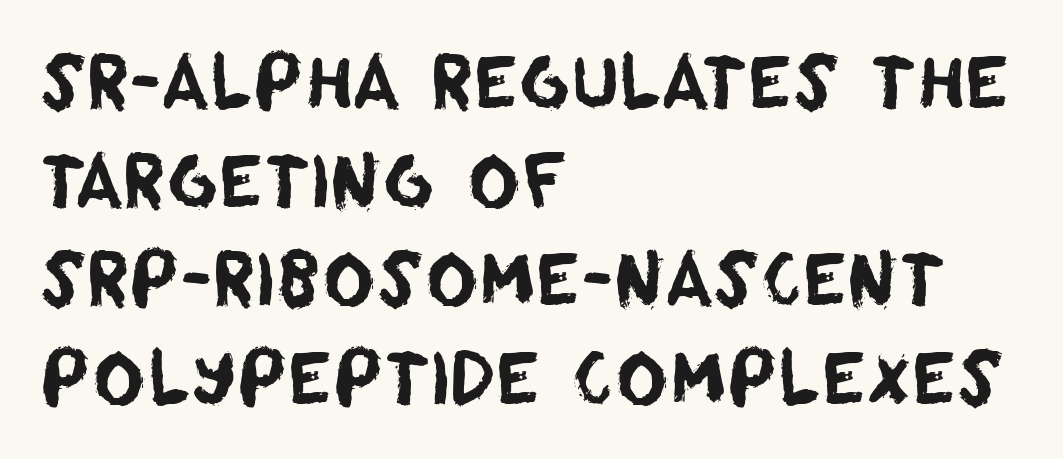
Does extra space separate the letters? No, they use regular spacing. Check the space under the baseline: it is left empty. These lines are set flush left with a ragged right edge. Quick note: interline space is typical.
